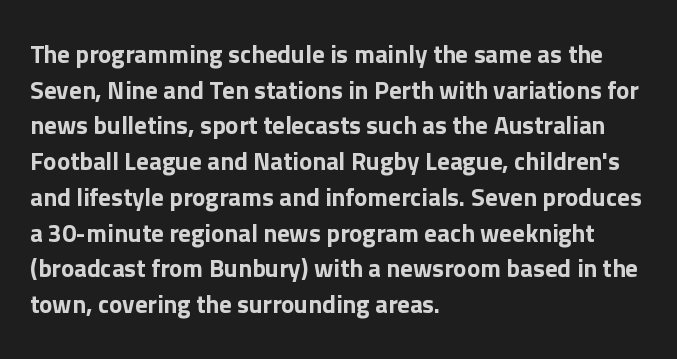
{"italic": "no", "underline": "no", "align": "left", "line_spacing": "normal", "line_spacing_ratio": 1.43, "letter_spacing": "normal", "letter_spacing_em": 0.0, "glyph_px": 25}
